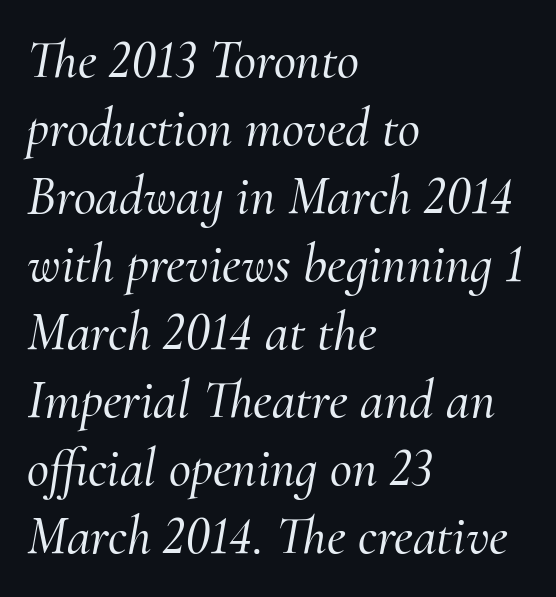
The image shows 54 px serif type, italic (leaning right); set left-aligned, normal line spacing (1.26x), normal letter spacing, not underlined; medium stroke contrast and a small x-height.
